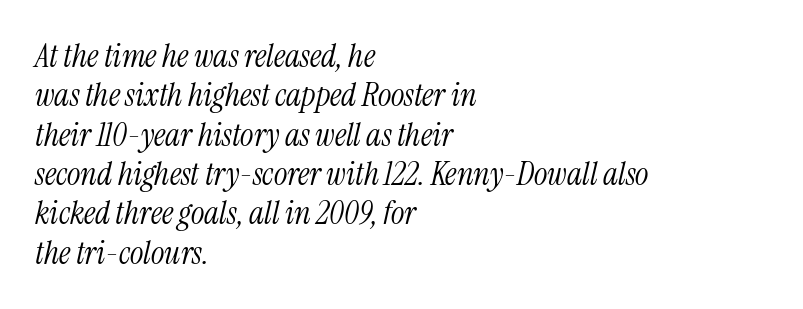
Q: Is the text bold? A: No.
Q: Is the text italic (slanted)? A: Yes, it leans right by about 13 degrees.
Q: Is the typeface a serif or a sans-serif typeface? A: Serif.
Q: Is the text underlined? A: No.
Q: How is the paragraph aligned? A: Left-aligned.
Q: Is the spacing between letters normal or unusually wide? A: Normal.
Q: Width (condensed, normal, or wide)? A: Condensed.
Q: Stroke contrast? A: Medium.
Q: x-height? A: Medium.
Q: Monospaced? A: No.
